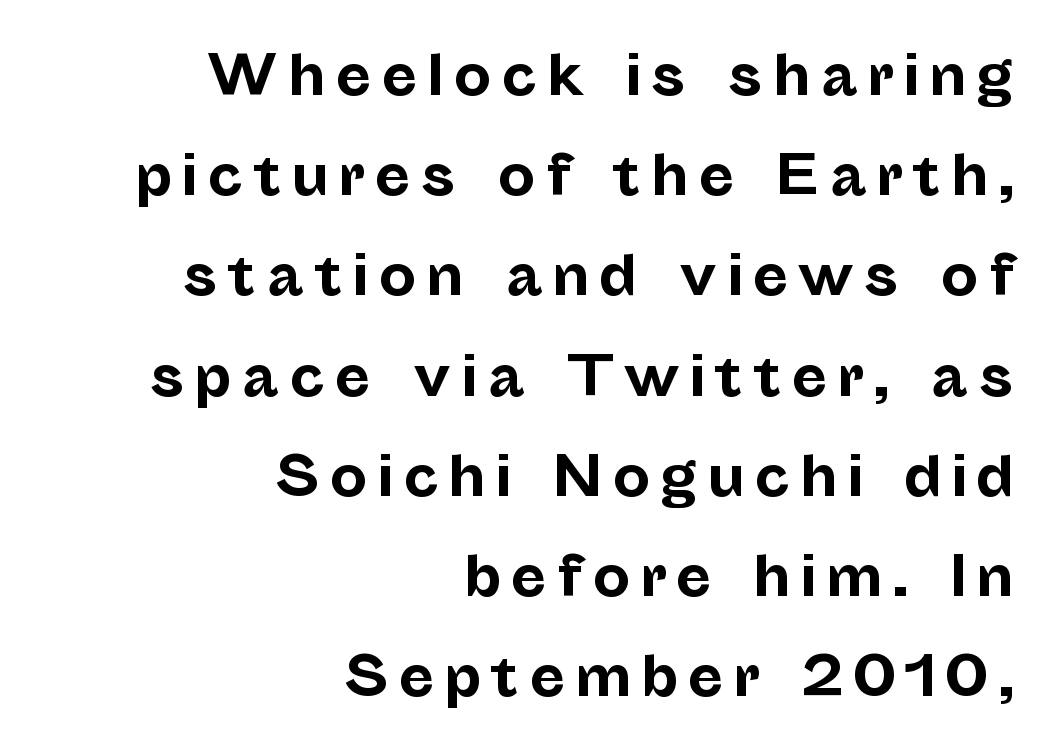
A typesetter would call this proportional, since set widths differ per character. Each row of text sits above clean, open space. Designer's note — italics off, roman on. Examine the stroke ends and you'll find no serifs. Emphasis by weight is at full strength: bold. One-word summary of the alignment: right.
